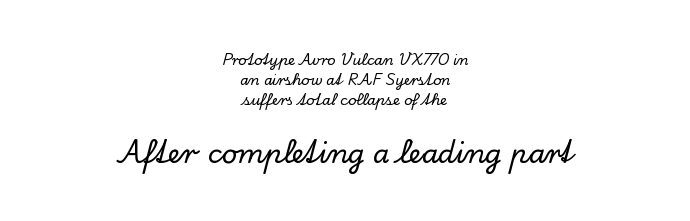
{"underline": "no", "align": "center", "line_spacing": "normal", "line_spacing_ratio": 1.44, "letter_spacing": "normal", "letter_spacing_em": 0.0, "larger_block": "second", "size_ratio": 1.93, "glyph_px": 27}
